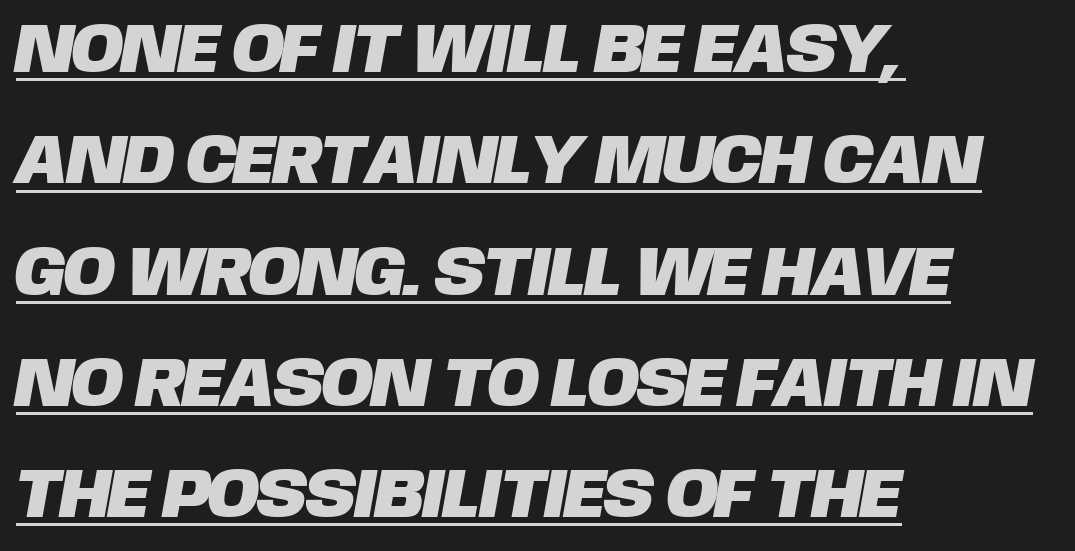
Q: Is the typeface a serif or a sans-serif typeface? A: Sans-serif.
Q: Is the text underlined? A: Yes.
Q: How is the paragraph aligned? A: Left-aligned.
Q: Is the spacing between letters normal or unusually wide? A: Normal.
Q: Is the spacing between lines tight, normal or loose? A: Normal.
Q: Width (condensed, normal, or wide)? A: Normal.
Q: Stroke contrast? A: Low.
Q: x-height? A: Large.
Q: Monospaced? A: No.
